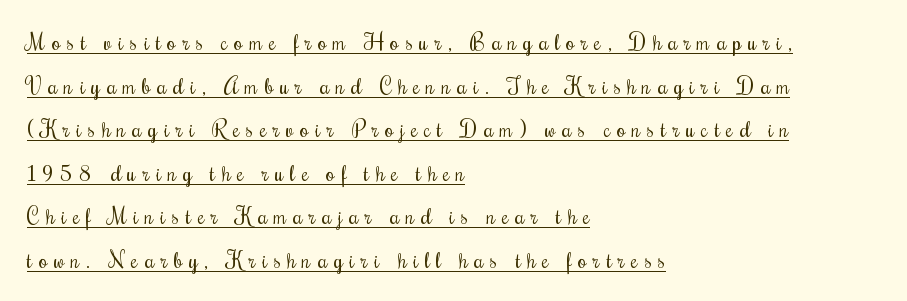
{"bold": "no", "underline": "yes", "align": "left", "line_spacing": "loose", "line_spacing_ratio": 1.98, "letter_spacing": "wide", "letter_spacing_em": 0.3, "glyph_px": 22}
